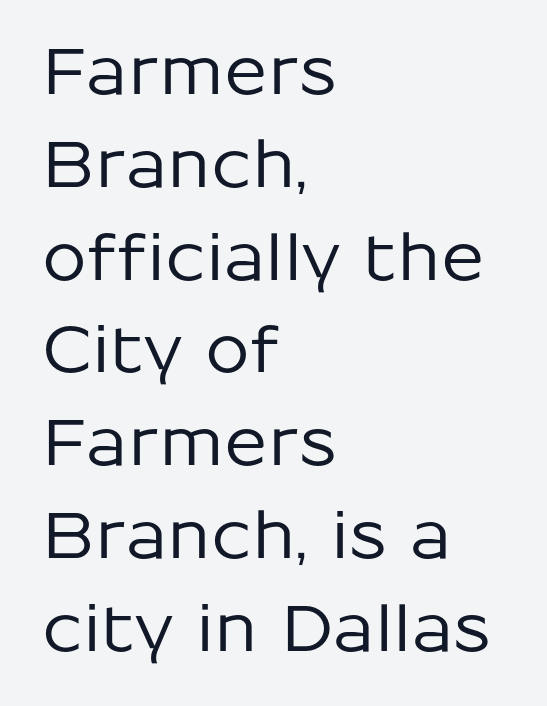
{"serif": "no", "italic": "no", "width": "normal", "stroke_contrast": "low", "x_height": "medium", "monospaced": "no", "underline": "no", "align": "left", "line_spacing": "normal", "line_spacing_ratio": 1.45, "letter_spacing": "normal", "letter_spacing_em": 0.0, "glyph_px": 64}
